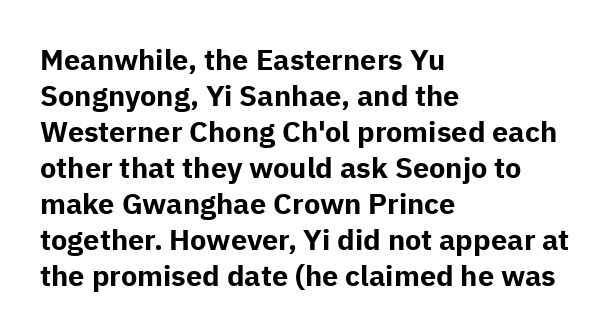
Heavy, bold letterforms. The typography opts for an upright posture over an oblique one. Words float on clear page, feet unadorned. Nope, no serifs anywhere on these letters. The tracking reads as untouched default to a designer's eye.
